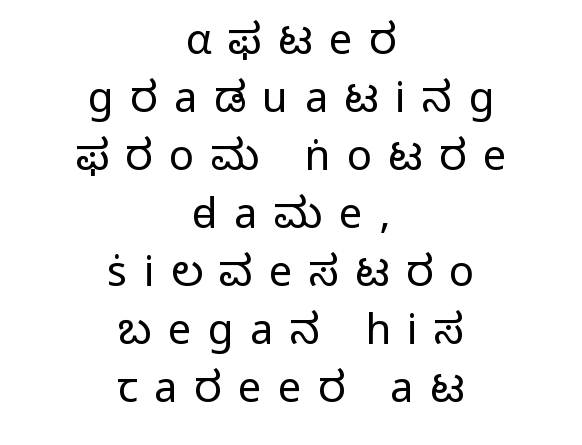
Baseline-to-baseline distance is the conventional proportion of letter height. Short and long lines alike share a common midpoint. This sample has the flowing, uneven cadence of proportional lettering. Letter spacing: wide. The characters are drawn with everyday or finer stroke widths.
